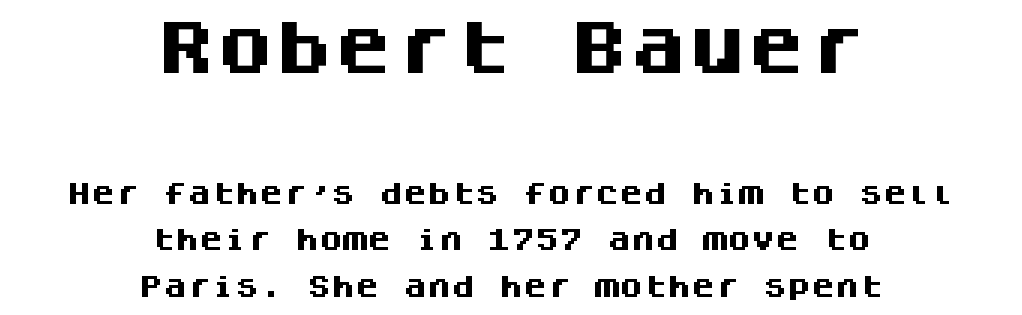
Q: Is the text bold? A: Yes.
Q: Is the text italic (slanted)? A: No, it is upright.
Q: Is the typeface a serif or a sans-serif typeface? A: Sans-serif.
Q: Is the text underlined? A: No.
Q: How is the paragraph aligned? A: Centered.
Q: Is the spacing between letters normal or unusually wide? A: Normal.
Q: Is the spacing between lines tight, normal or loose? A: Loose.
Q: Which block of text is set in a larger size, the first (top) or the second (bottom)? A: The first (top) one.
Q: Width (condensed, normal, or wide)? A: Normal.
Q: Stroke contrast? A: Medium.
Q: x-height? A: Large.
Q: Monospaced? A: Yes.
